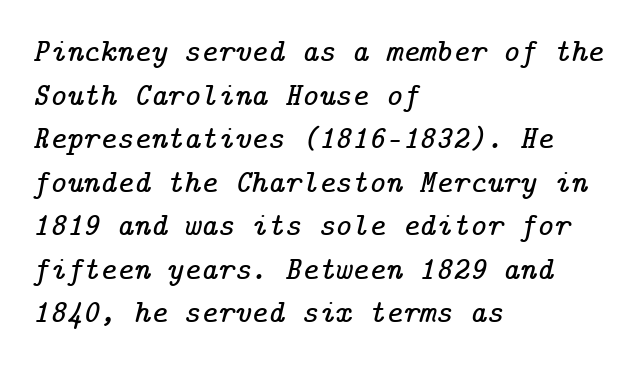
{"serif": "yes", "italic": "yes", "lean": "right", "slant_degrees": 14, "width": "normal", "stroke_contrast": "low", "x_height": "medium", "underline": "no", "align": "left", "line_spacing": "normal", "line_spacing_ratio": 1.36, "letter_spacing": "normal", "letter_spacing_em": 0.0, "glyph_px": 32}
